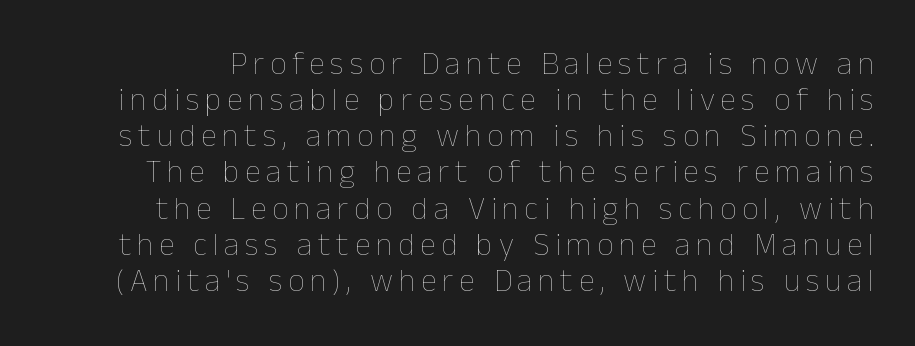
The image shows 32 px thin type, upright; set tight line spacing (1.13x), not underlined; low stroke contrast and a medium x-height.
